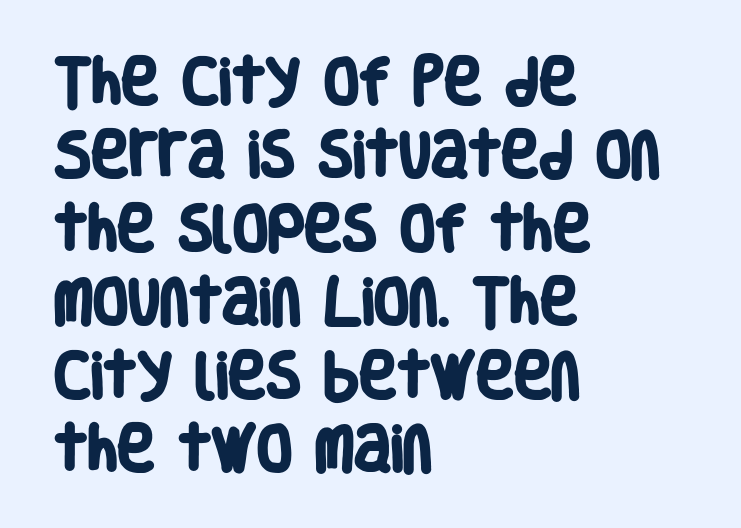
{"serif": "no", "bold": "yes", "weight": "heavy", "width": "condensed", "stroke_contrast": "low", "x_height": "large", "monospaced": "no", "underline": "no", "align": "left", "line_spacing": "normal", "line_spacing_ratio": 1.44, "letter_spacing": "normal", "letter_spacing_em": 0.0, "glyph_px": 51}
